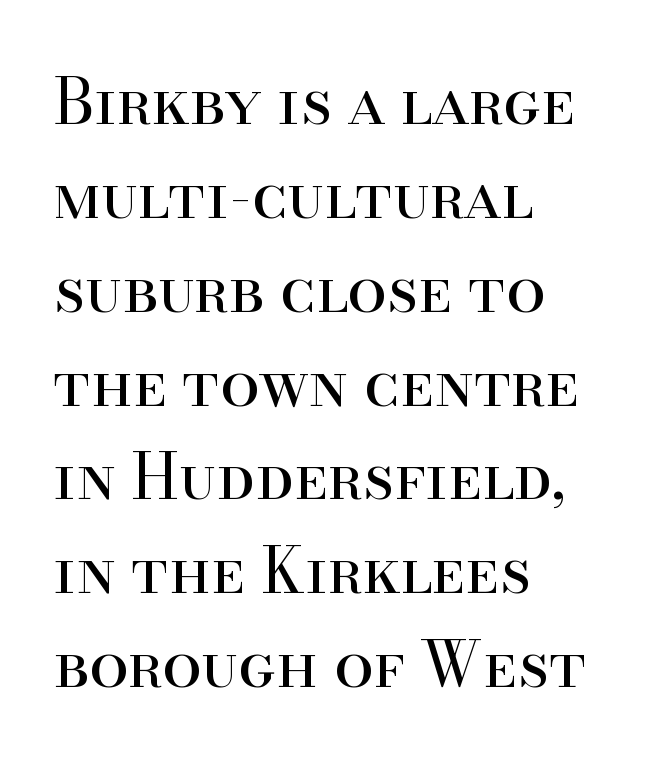
{"serif": "yes", "italic": "no", "bold": "no", "weight": "regular", "width": "normal", "stroke_contrast": "high", "x_height": "small", "monospaced": "no", "underline": "no", "align": "left", "line_spacing": "normal", "line_spacing_ratio": 1.49, "letter_spacing": "normal", "letter_spacing_em": 0.0, "glyph_px": 63}
